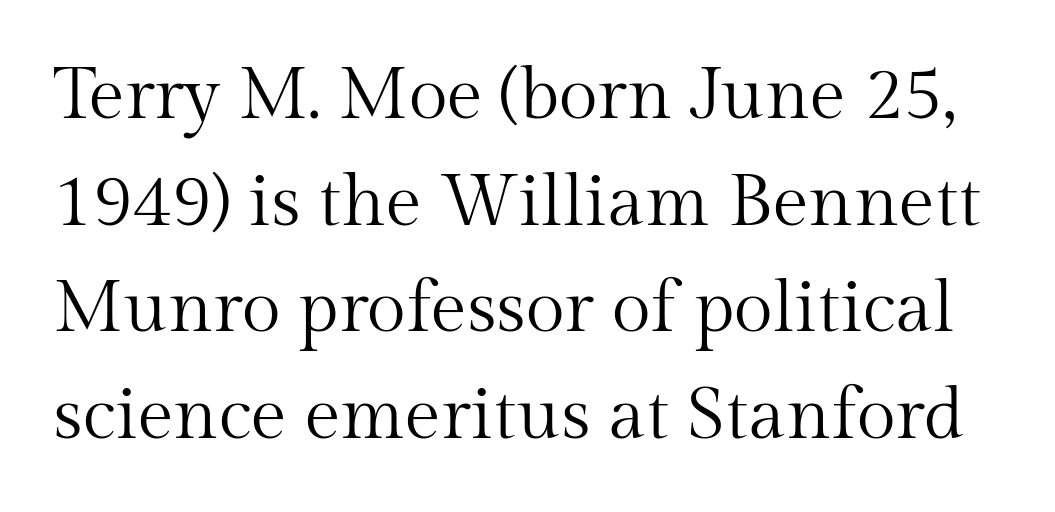
The foot of each line stays bare and open. Unlike a clean sans, this face finishes its strokes with serifs. Stems and bowls with no extra thickness — not bold. The lettering holds an erect, upright posture throughout.
